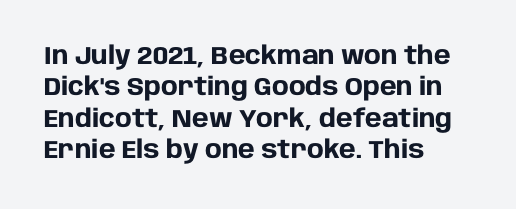
The image shows 25 px bold type, upright; set left-aligned, normal line spacing (1.26x), normal letter spacing, not underlined.
